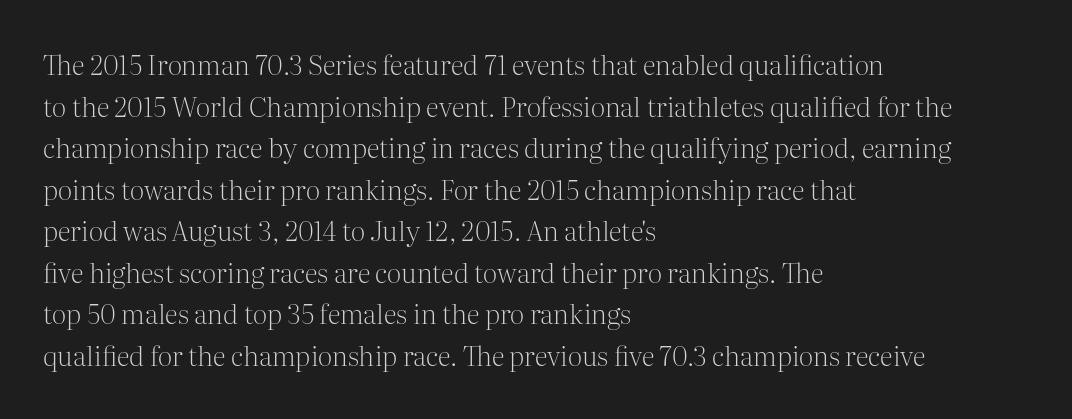
The image shows 27 px text type, upright; set left-aligned, normal line spacing (1.54x), normal letter spacing, not underlined.
